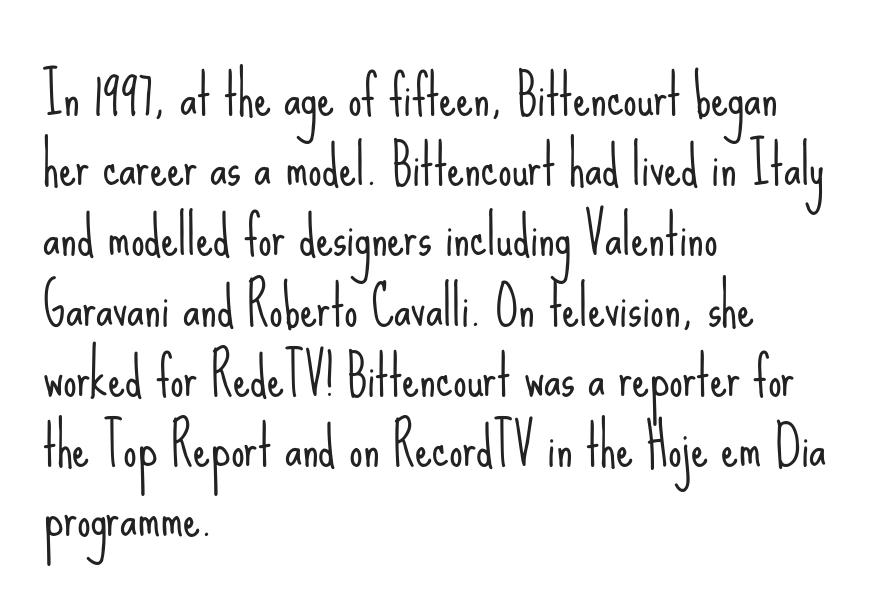
Q: Is the text bold? A: No.
Q: Is the text italic (slanted)? A: No, it is upright.
Q: Is the typeface a serif or a sans-serif typeface? A: Sans-serif.
Q: Is the text underlined? A: No.
Q: How is the paragraph aligned? A: Left-aligned.
Q: Is the spacing between letters normal or unusually wide? A: Normal.
Q: Is the spacing between lines tight, normal or loose? A: Normal.
Q: Width (condensed, normal, or wide)? A: Condensed.
Q: Stroke contrast? A: Low.
Q: x-height? A: Small.
Q: Monospaced? A: No.
